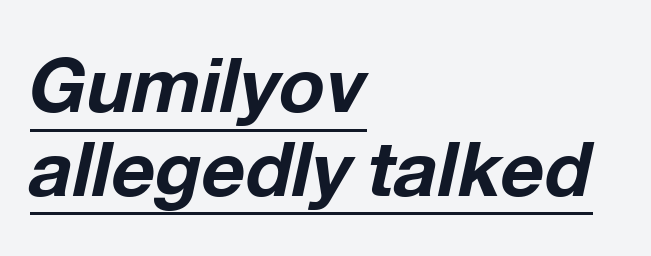
Q: Is the text bold? A: Yes.
Q: Is the text italic (slanted)? A: Yes, it leans right by about 12 degrees.
Q: Is the text underlined? A: Yes.
Q: How is the paragraph aligned? A: Left-aligned.
Q: Is the spacing between letters normal or unusually wide? A: Normal.
Q: Is the spacing between lines tight, normal or loose? A: Tight.
Q: Width (condensed, normal, or wide)? A: Normal.
Q: Stroke contrast? A: Low.
Q: x-height? A: Medium.
Q: Monospaced? A: No.
